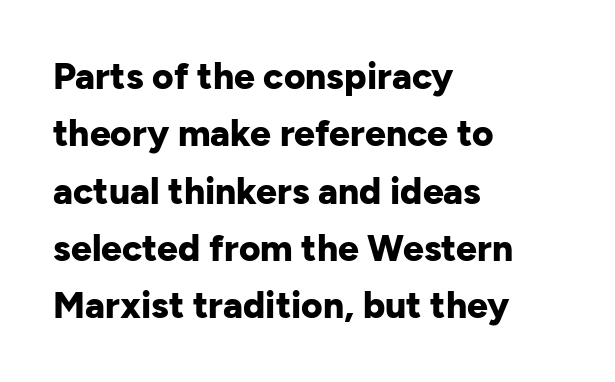
{"serif": "no", "italic": "no", "bold": "yes", "weight": "bold", "width": "normal", "stroke_contrast": "low", "x_height": "medium", "monospaced": "no", "underline": "no", "align": "left", "line_spacing": "normal", "line_spacing_ratio": 1.55, "letter_spacing": "normal", "letter_spacing_em": 0.0, "glyph_px": 37}
